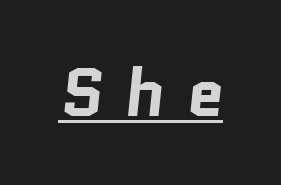
{"serif": "no", "bold": "yes", "weight": "bold", "width": "normal", "stroke_contrast": "low", "x_height": "medium", "monospaced": "no", "underline": "yes", "letter_spacing": "wide", "letter_spacing_em": 0.31, "glyph_px": 67}
